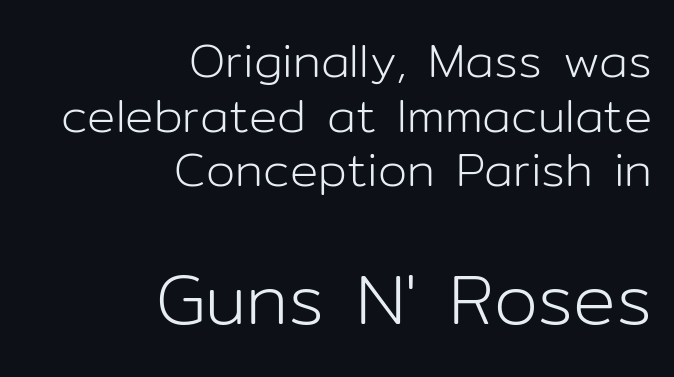
Q: Is the text bold? A: No.
Q: Is the text italic (slanted)? A: No, it is upright.
Q: Is the typeface a serif or a sans-serif typeface? A: Sans-serif.
Q: Is the text underlined? A: No.
Q: How is the paragraph aligned? A: Right-aligned.
Q: Is the spacing between letters normal or unusually wide? A: Normal.
Q: Which block of text is set in a larger size, the first (top) or the second (bottom)? A: The second (bottom) one.
Q: Width (condensed, normal, or wide)? A: Normal.
Q: Stroke contrast? A: Low.
Q: x-height? A: Medium.
Q: Monospaced? A: No.
